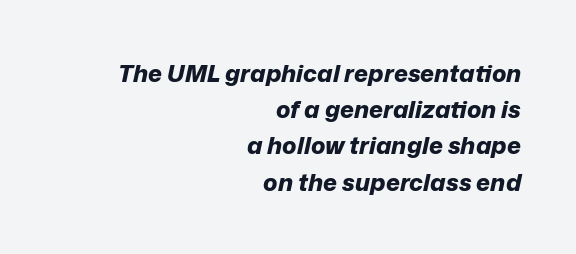
The image shows 24 px bold type, italic (leaning right); set right-aligned, normal line spacing (1.51x), normal letter spacing, not underlined.
